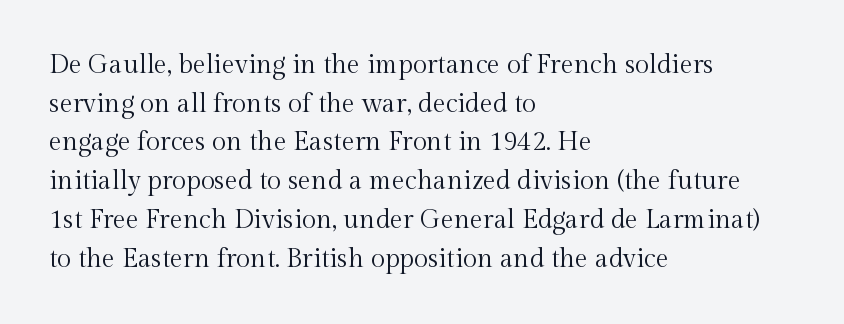
The image shows 26 px text type, upright; set left-aligned, normal line spacing (1.49x), normal letter spacing, not underlined.
